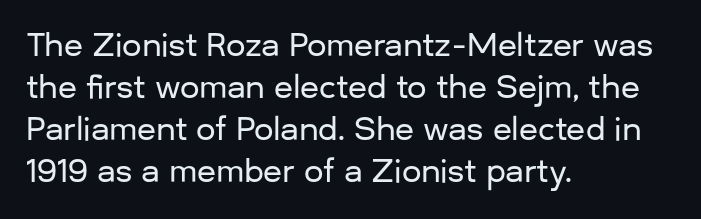
The image shows 31 px sans-serif type, upright; set left-aligned, normal line spacing (1.36x), normal letter spacing, not underlined; low stroke contrast and a medium x-height.
